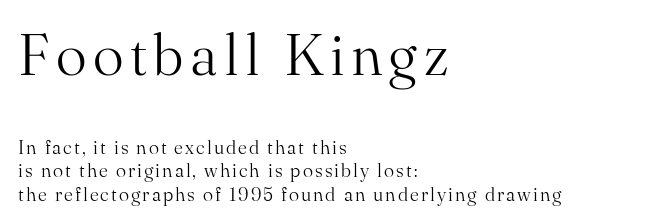
The strokes carry an ordinary text weight at most. Layout note: lines flush left. These lines were composed using upright roman letters. Just letters on the line, the space beneath them empty. Which of the two is more prominent by size? The first, at the top. The rendering shows small feet on the letterforms — a serif design.
